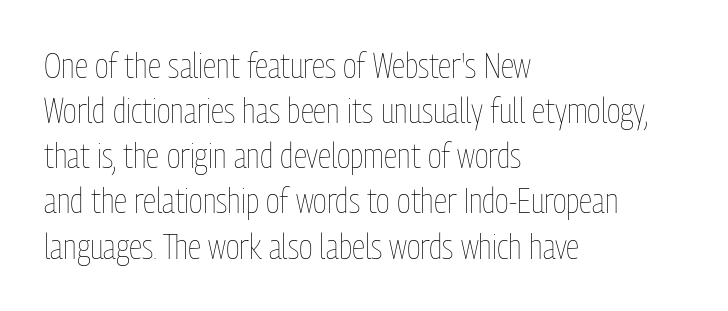
Q: Is the text bold? A: No.
Q: Is the text italic (slanted)? A: No, it is upright.
Q: Is the text underlined? A: No.
Q: How is the paragraph aligned? A: Left-aligned.
Q: Is the spacing between letters normal or unusually wide? A: Normal.
Q: Is the spacing between lines tight, normal or loose? A: Normal.
Q: Width (condensed, normal, or wide)? A: Condensed.
Q: Stroke contrast? A: Low.
Q: x-height? A: Medium.
Q: Monospaced? A: No.
